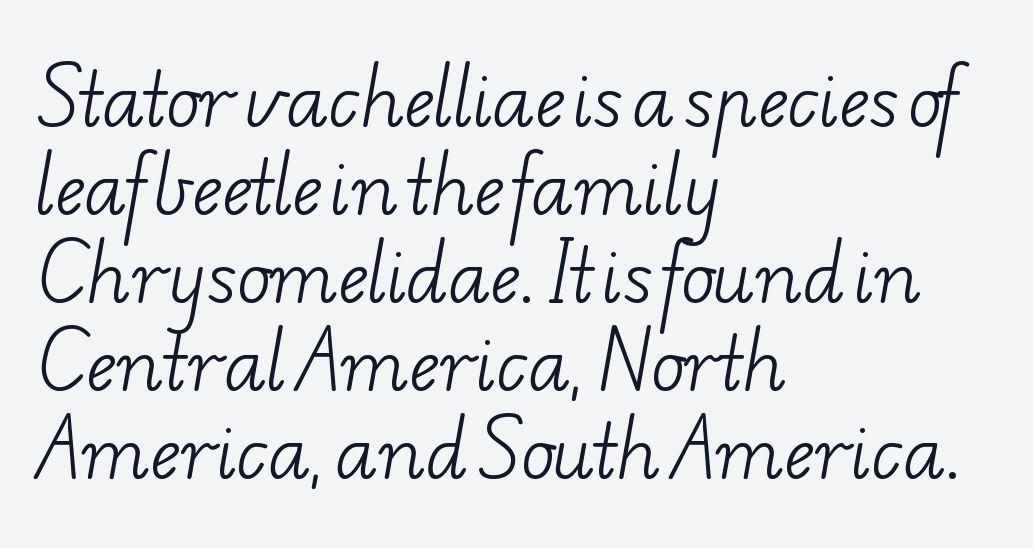
The font family rendered here belongs to the serif group. Stroke mass is kept to a normal reading level or below. Which margin do the lines hug? The left one — the right edge is uneven. Characters follow at the spacing the type designer built in. The letters advance in unequal steps, a hallmark of proportional type.
